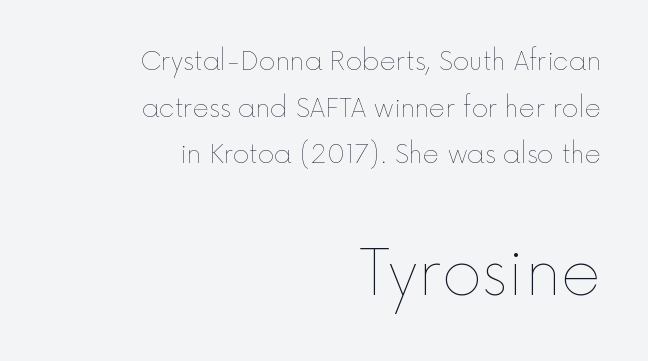
The image shows 62 px thin type, upright; set right-aligned, line spacing 1.87x, normal letter spacing, not underlined; the second (bottom) block is 2.48x larger; a medium x-height.
